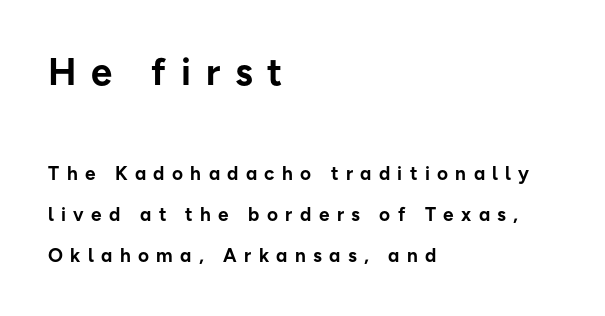
The image shows 38 px bold sans-serif type, upright; set left-aligned, loose line spacing (2.17x), unusually wide letter spacing (+0.39 em), not underlined; the first (top) block is 2.0x larger; low stroke contrast and a medium x-height.
